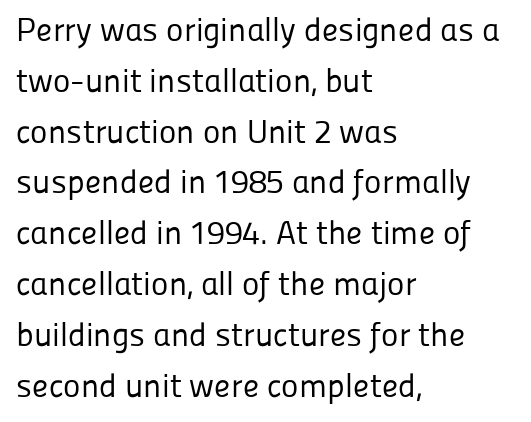
The image shows 33 px regular-weight sans-serif type, upright; set left-aligned, normal line spacing (1.54x), normal letter spacing, not underlined; low stroke contrast and a medium x-height.
